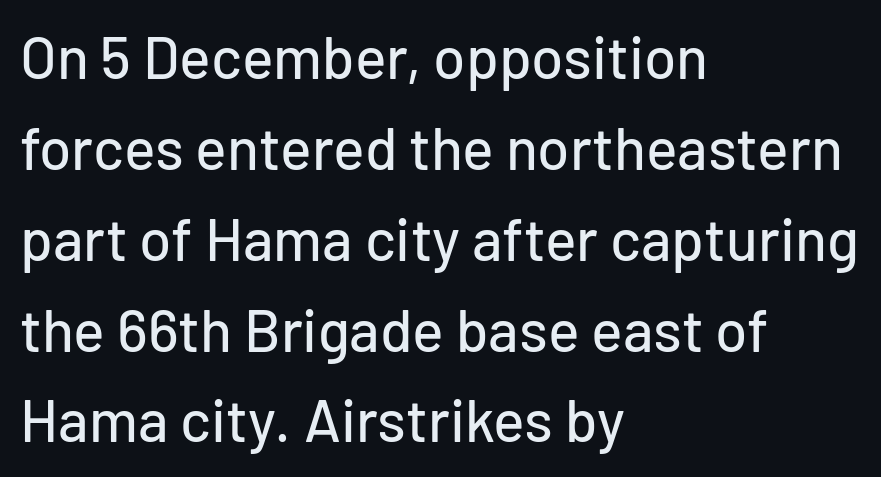
The image shows 59 px sans-serif type, upright; set left-aligned, normal line spacing (1.54x), normal letter spacing, not underlined; low stroke contrast and a medium x-height.
